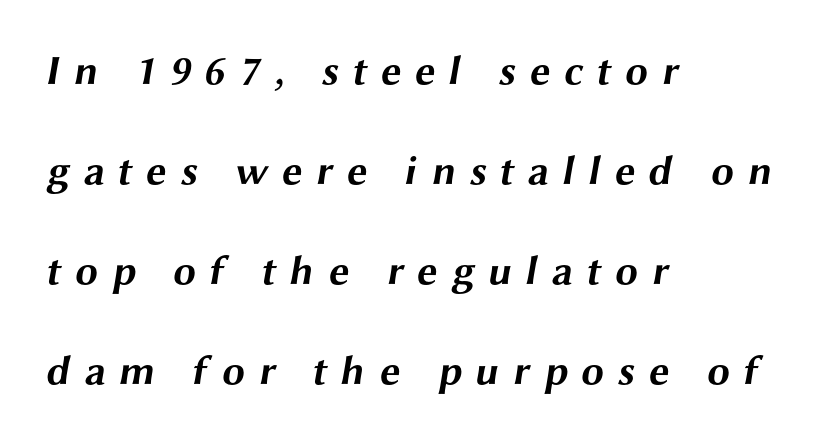
Stroke thickness is high; the sample reads as a true bold. Anything drawn beneath the words? Only blank space. This sample uses expanded letter spacing, leaving extra air between glyphs. Looks like regular typesetting: each glyph gets only the width it needs.
